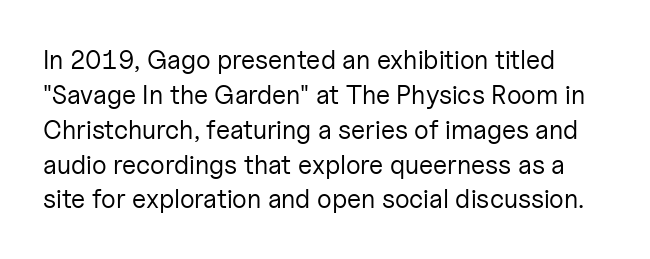
The image shows 26 px text type, upright; set normal line spacing (1.34x), normal letter spacing, not underlined.
